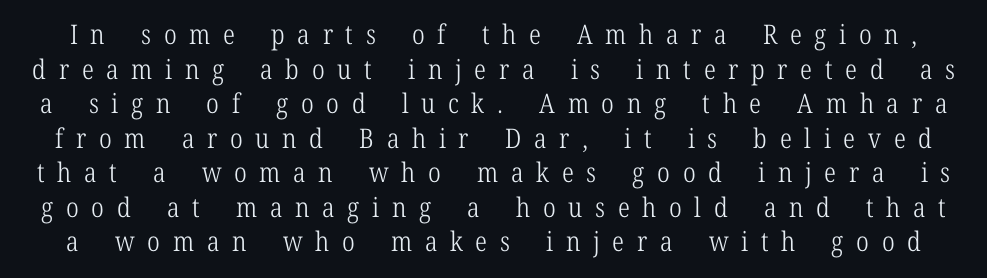
The image shows 27 px text type, upright; set normal line spacing (1.28x), unusually wide letter spacing (+0.47 em), not underlined.
